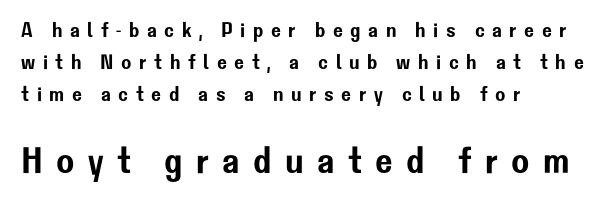
Is the letter spacing exaggerated? Yes — the characters are pushed far apart. This block has exactly the height ordinary leading produces. Grotesque or geometric, the face here clearly has no serifs. Type without underlining.
